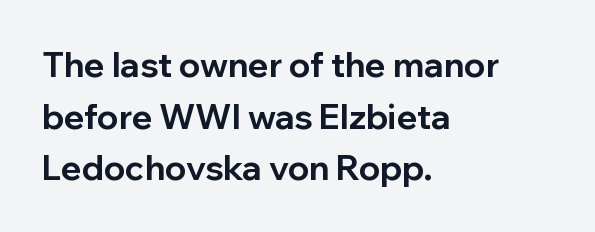
Q: Is the text bold? A: Yes.
Q: Is the text italic (slanted)? A: No, it is upright.
Q: Is the typeface a serif or a sans-serif typeface? A: Sans-serif.
Q: Is the text underlined? A: No.
Q: How is the paragraph aligned? A: Left-aligned.
Q: Is the spacing between letters normal or unusually wide? A: Normal.
Q: Is the spacing between lines tight, normal or loose? A: Normal.
Q: Width (condensed, normal, or wide)? A: Normal.
Q: Stroke contrast? A: Low.
Q: x-height? A: Medium.
Q: Monospaced? A: No.
